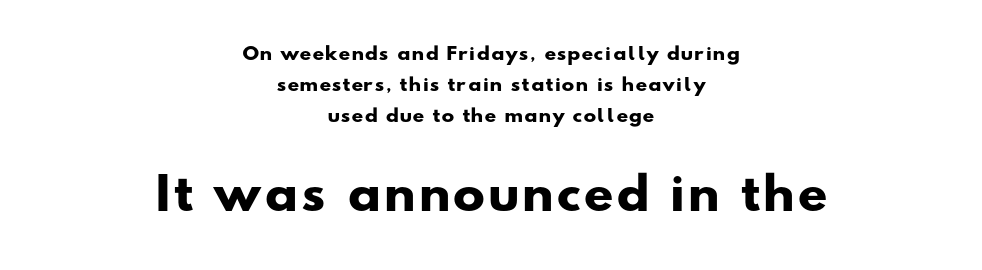
Font category for this specimen: sans-serif. Rule under the text: the space is simply empty. The more generous point size was reserved for the lower chunk. Is this a fixed-width face? No — the glyphs have proportional, varying widths.
